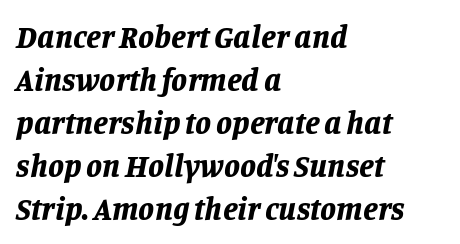
{"italic": "yes", "lean": "right", "slant_degrees": 11, "bold": "yes", "weight": "bold", "width": "normal", "stroke_contrast": "low", "x_height": "large", "monospaced": "no", "underline": "no", "align": "left", "line_spacing": "normal", "line_spacing_ratio": 1.34, "letter_spacing": "normal", "letter_spacing_em": 0.0, "glyph_px": 32}
